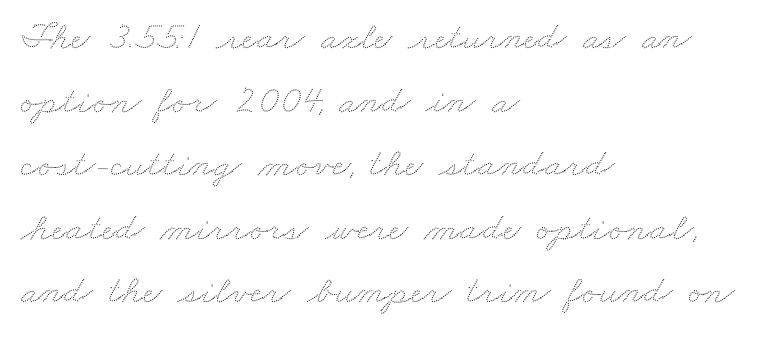
Q: Is the text underlined? A: No.
Q: How is the paragraph aligned? A: Left-aligned.
Q: Is the spacing between letters normal or unusually wide? A: Normal.
Q: Is the spacing between lines tight, normal or loose? A: Normal.
Q: Width (condensed, normal, or wide)? A: Wide.
Q: Stroke contrast? A: Low.
Q: x-height? A: Small.
Q: Monospaced? A: No.
